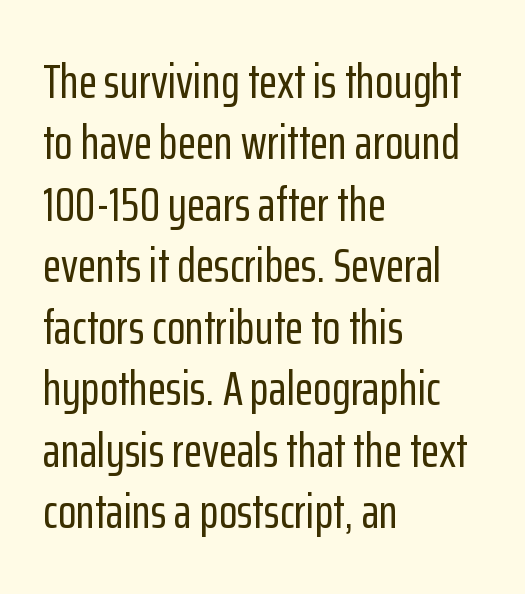
{"serif": "no", "italic": "no", "width": "condensed", "stroke_contrast": "low", "x_height": "medium", "monospaced": "no", "underline": "no", "align": "left", "line_spacing": "normal", "line_spacing_ratio": 1.28, "letter_spacing": "normal", "letter_spacing_em": 0.0, "glyph_px": 48}
